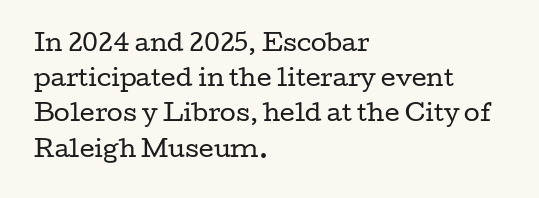
{"italic": "no", "bold": "no", "underline": "no", "align": "left", "line_spacing": "normal", "line_spacing_ratio": 1.53, "letter_spacing": "normal", "letter_spacing_em": 0.0, "glyph_px": 23}
